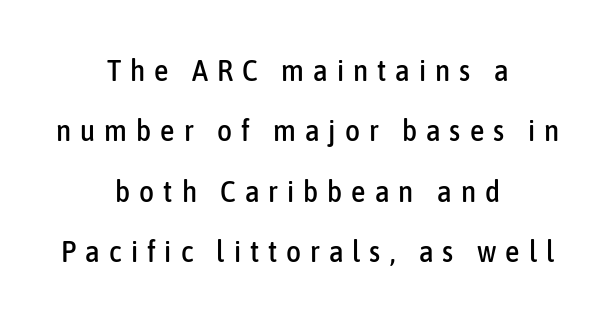
The image shows 29 px condensed sans-serif type, upright; set centered, loose line spacing (2.08x), unusually wide letter spacing (+0.31 em), not underlined; low stroke contrast and a medium x-height.
